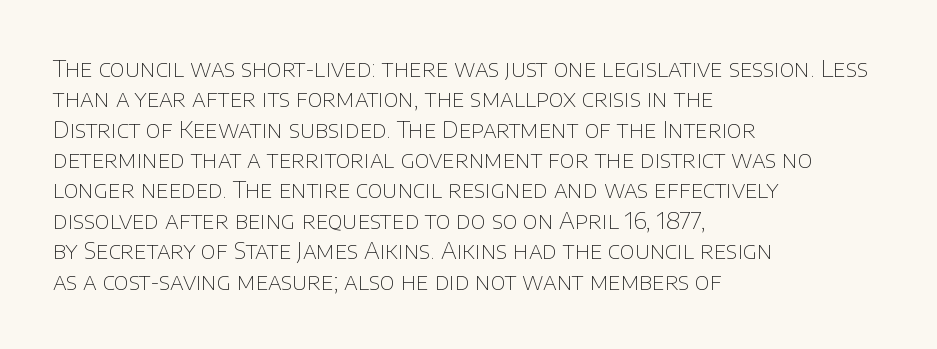
Q: Is the text bold? A: No.
Q: Is the text italic (slanted)? A: No, it is upright.
Q: Is the text underlined? A: No.
Q: How is the paragraph aligned? A: Left-aligned.
Q: Is the spacing between letters normal or unusually wide? A: Normal.
Q: Is the spacing between lines tight, normal or loose? A: Normal.
